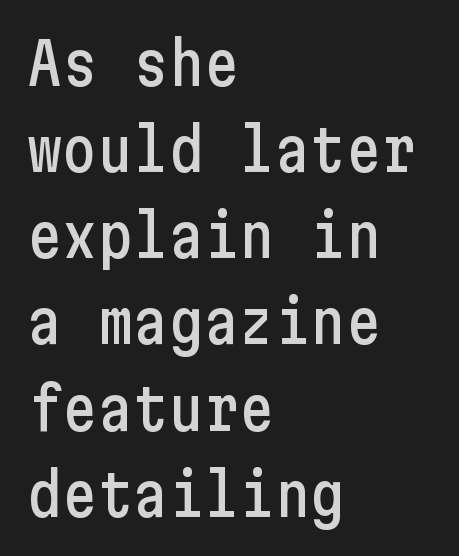
The image shows 59 px condensed sans-serif type, upright; set left-aligned, normal line spacing (1.46x), normal letter spacing, not underlined; low stroke contrast and a medium x-height.
